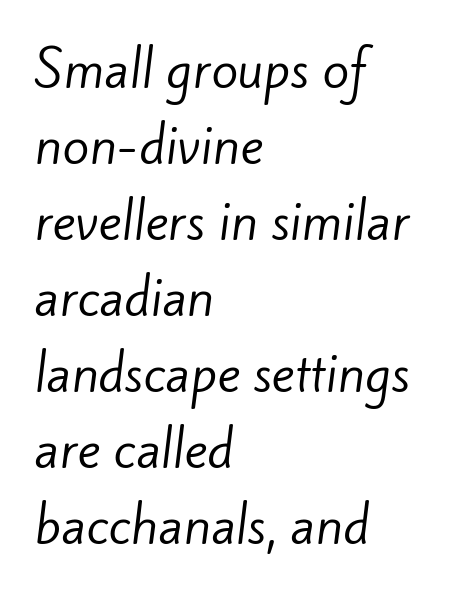
Stroke mass is kept to a normal reading level or below. No feet cap the strokes, marking this as sans-serif type. The lines in this sample share a left origin and differ only in where they stop. The passage shown has conventional tracking throughout. Note the varied advance widths — an 'i' is clearly narrower than an 'm'. The baseline area is clear.
